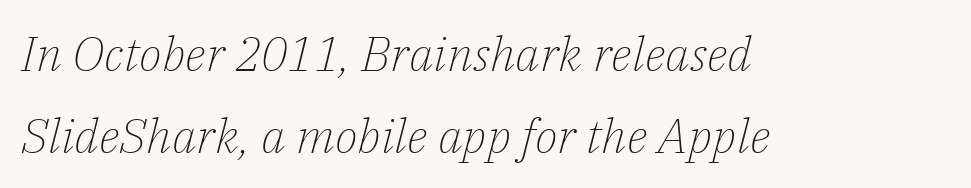
The image shows 48 px light serif type, italic (leaning right); set left-aligned, normal line spacing (1.7x), normal letter spacing, not underlined; low stroke contrast and a medium x-height.
